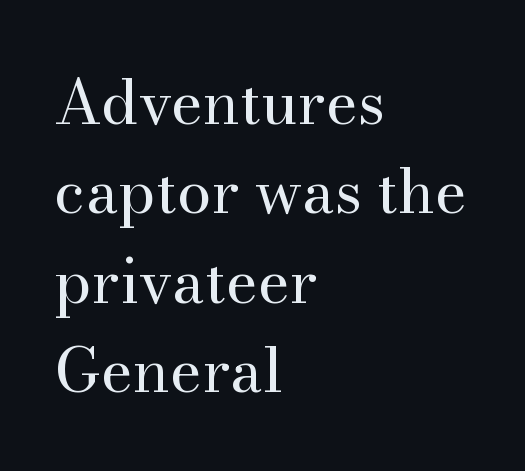
Q: Is the text bold? A: No.
Q: Is the text italic (slanted)? A: No, it is upright.
Q: Is the typeface a serif or a sans-serif typeface? A: Serif.
Q: Is the text underlined? A: No.
Q: How is the paragraph aligned? A: Left-aligned.
Q: Is the spacing between letters normal or unusually wide? A: Normal.
Q: Is the spacing between lines tight, normal or loose? A: Normal.
Q: Width (condensed, normal, or wide)? A: Normal.
Q: Stroke contrast? A: Medium.
Q: x-height? A: Small.
Q: Monospaced? A: No.
